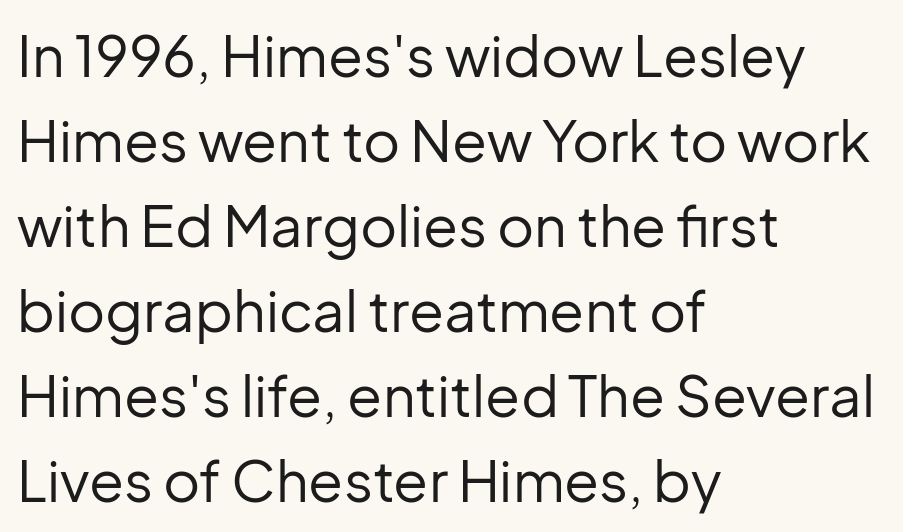
{"serif": "no", "italic": "no", "bold": "no", "weight": "regular", "width": "normal", "stroke_contrast": "low", "x_height": "medium", "monospaced": "no", "underline": "no", "align": "left", "line_spacing": "normal", "line_spacing_ratio": 1.49, "letter_spacing": "normal", "letter_spacing_em": 0.0, "glyph_px": 57}
